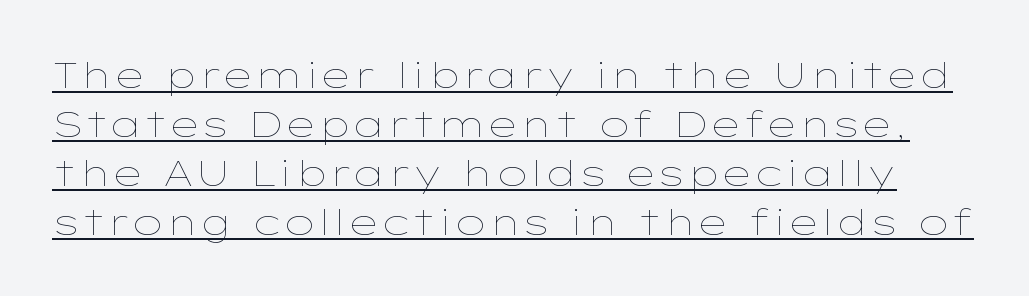
Spacing verdict: proportional, widths tailored to each character. If you drew a line through each stem, it would be perfectly vertical. Letters have the restrained weight of plain body copy at most. This sample carries an underscore along the baseline area.
